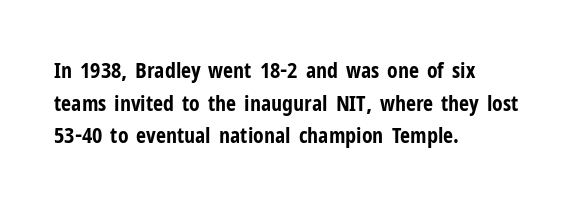
The image shows 22 px bold type, upright; set left-aligned, normal line spacing (1.48x), normal letter spacing, not underlined.
